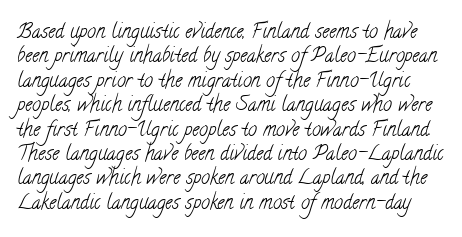
The image shows 20 px text type; set line spacing 1.22x, normal letter spacing, not underlined.
